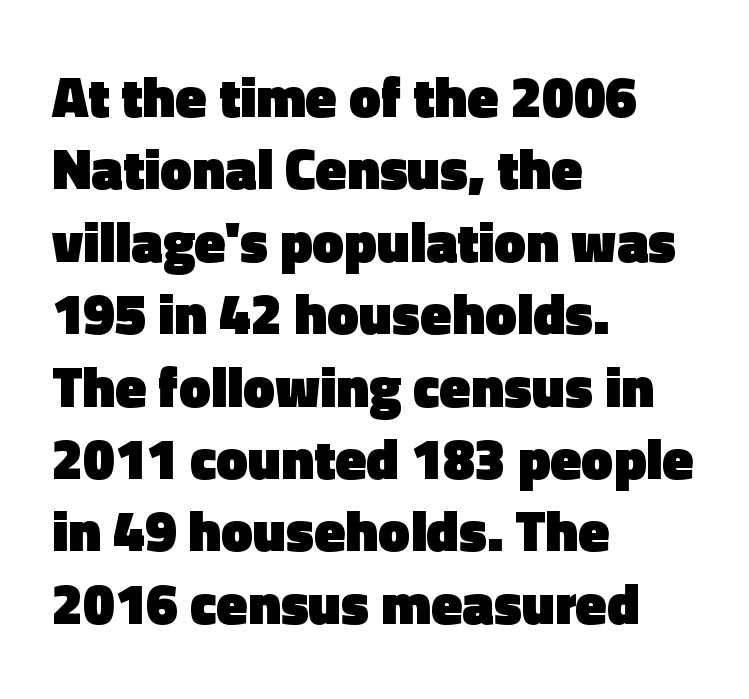
Q: Is the text bold? A: Yes.
Q: Is the text italic (slanted)? A: No, it is upright.
Q: Is the typeface a serif or a sans-serif typeface? A: Sans-serif.
Q: Is the text underlined? A: No.
Q: How is the paragraph aligned? A: Left-aligned.
Q: Is the spacing between letters normal or unusually wide? A: Normal.
Q: Is the spacing between lines tight, normal or loose? A: Normal.
Q: Width (condensed, normal, or wide)? A: Normal.
Q: x-height? A: Medium.
Q: Monospaced? A: No.
